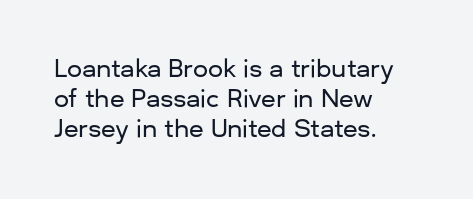
This sample uses an upright cut, with every glyph sitting square on the baseline. The space beneath each line is pristine and unruled. Short note: letters normally spaced. A classic flush-left, rag-right setting is used for this passage.
